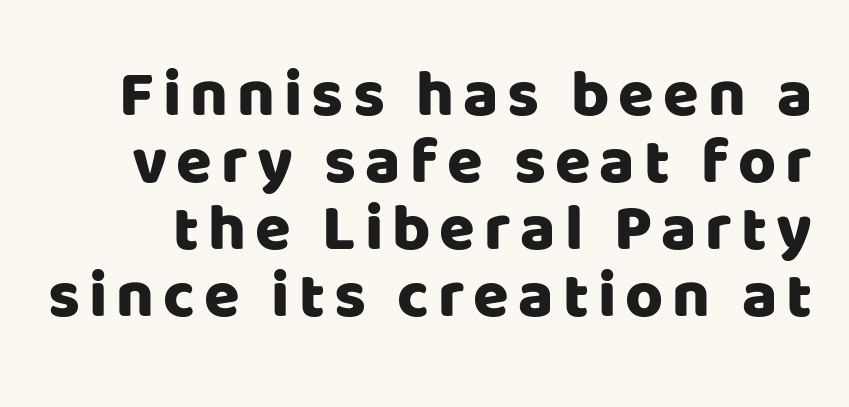
The image shows 65 px sans-serif type, upright; set tight line spacing (1.03x), not underlined; low stroke contrast and a large x-height.
